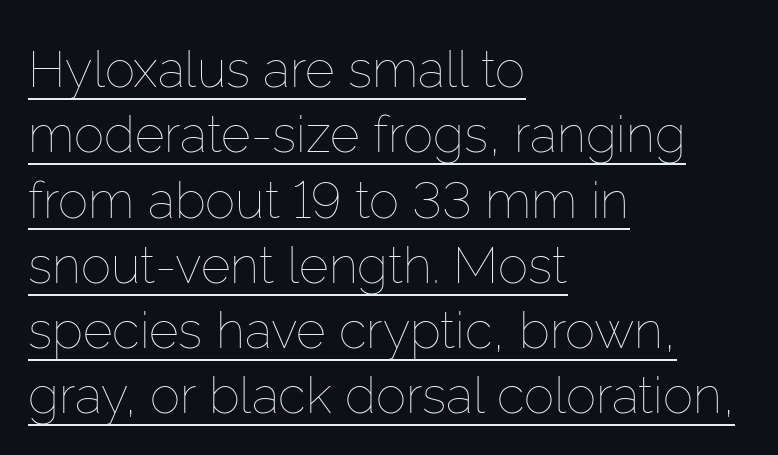
The image shows 51 px thin type, upright; set left-aligned, normal line spacing (1.28x), normal letter spacing, underlined; low stroke contrast and a medium x-height.
